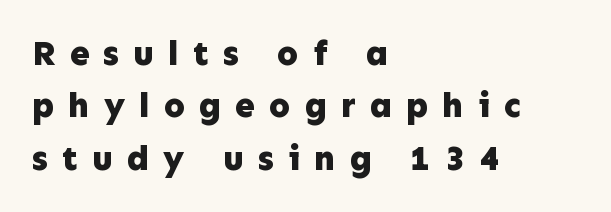
The image shows 35 px bold sans-serif type, upright; set left-aligned, normal line spacing (1.5x), unusually wide letter spacing (+0.4 em), not underlined; low stroke contrast and a medium x-height.
